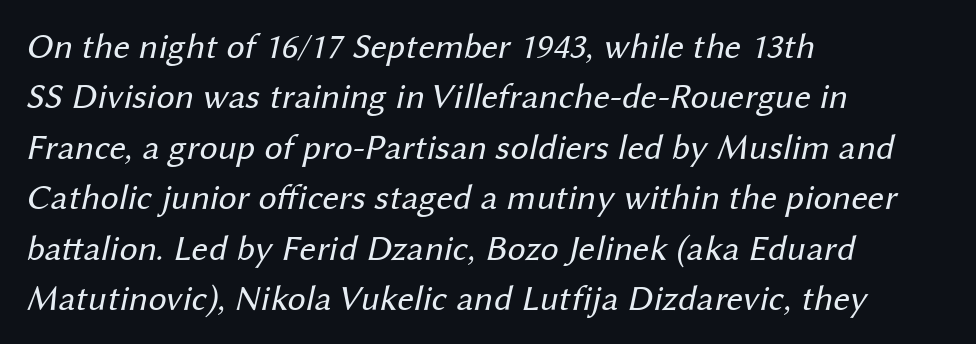
No chunkiness to these letters — they're not bold. Each new line begins a customary step beneath the previous one. Is this a fixed-width face? No — the glyphs have proportional, varying widths. A bare baseline throughout the passage. Font category for this specimen: sans-serif. This sample uses plain, unmodified letter spacing.
